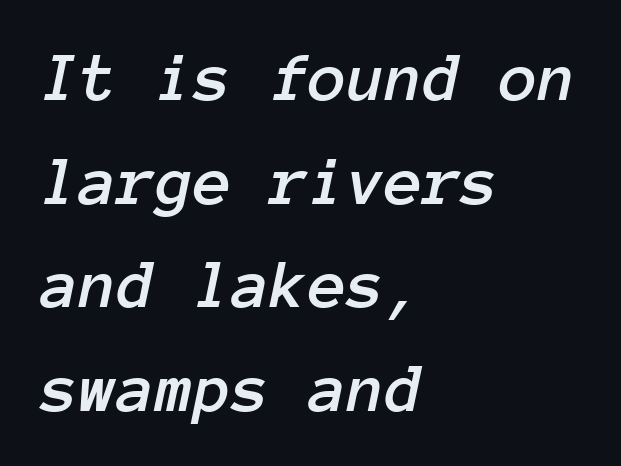
Q: Is the text italic (slanted)? A: Yes, it leans right by about 12 degrees.
Q: Is the text underlined? A: No.
Q: How is the paragraph aligned? A: Left-aligned.
Q: Is the spacing between letters normal or unusually wide? A: Normal.
Q: Is the spacing between lines tight, normal or loose? A: Normal.
Q: Width (condensed, normal, or wide)? A: Normal.
Q: Stroke contrast? A: Low.
Q: x-height? A: Medium.
Q: Monospaced? A: Yes.
